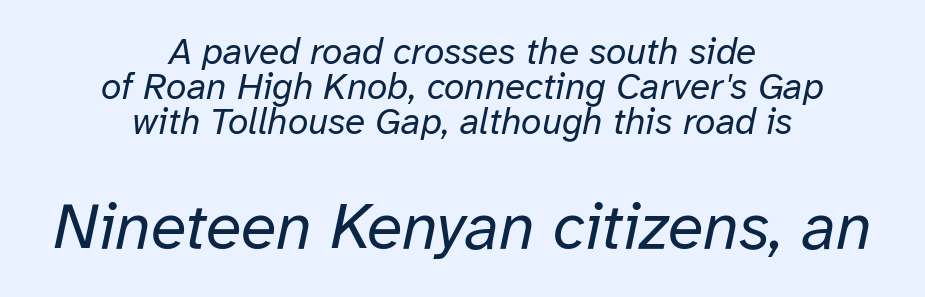
{"italic": "yes", "lean": "right", "slant_degrees": 12, "bold": "no", "weight": "regular", "width": "normal", "stroke_contrast": "low", "x_height": "medium", "monospaced": "no", "underline": "no", "align": "center", "line_spacing": "tight", "line_spacing_ratio": 0.95, "letter_spacing": "normal", "letter_spacing_em": 0.0, "larger_block": "second", "size_ratio": 1.76, "glyph_px": 65}
